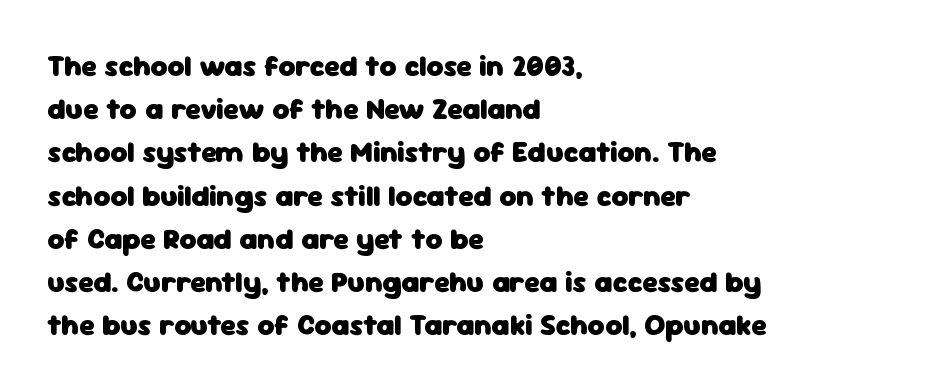
Q: Is the text bold? A: Yes.
Q: Is the text italic (slanted)? A: No, it is upright.
Q: Is the typeface a serif or a sans-serif typeface? A: Sans-serif.
Q: Is the text underlined? A: No.
Q: How is the paragraph aligned? A: Left-aligned.
Q: Is the spacing between letters normal or unusually wide? A: Normal.
Q: Is the spacing between lines tight, normal or loose? A: Normal.
Q: Width (condensed, normal, or wide)? A: Normal.
Q: Stroke contrast? A: Low.
Q: x-height? A: Medium.
Q: Monospaced? A: No.
